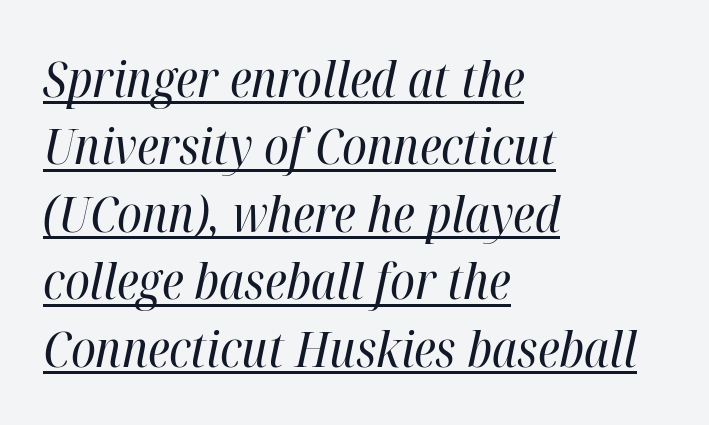
Q: Is the text bold? A: No.
Q: Is the text italic (slanted)? A: Yes, it leans right by about 12 degrees.
Q: Is the text underlined? A: Yes.
Q: How is the paragraph aligned? A: Left-aligned.
Q: Is the spacing between letters normal or unusually wide? A: Normal.
Q: Is the spacing between lines tight, normal or loose? A: Normal.
Q: Width (condensed, normal, or wide)? A: Condensed.
Q: Stroke contrast? A: High.
Q: x-height? A: Medium.
Q: Monospaced? A: No.
